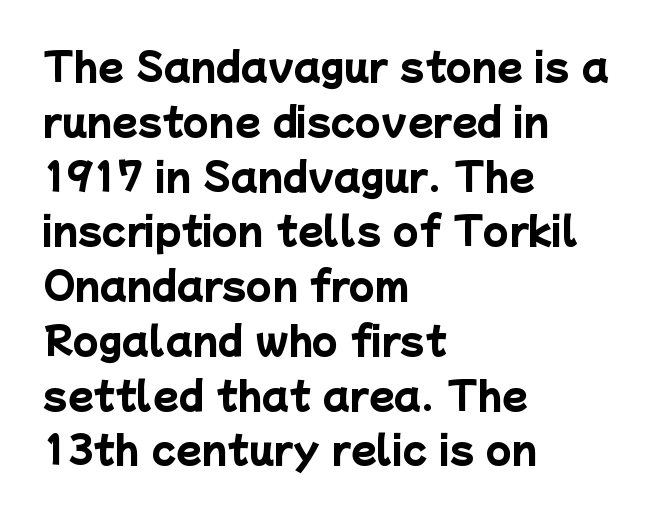
{"serif": "no", "bold": "yes", "weight": "heavy", "width": "normal", "stroke_contrast": "low", "x_height": "medium", "monospaced": "no", "underline": "no", "align": "left", "line_spacing": "normal", "line_spacing_ratio": 1.48, "letter_spacing": "normal", "letter_spacing_em": 0.0, "glyph_px": 37}
